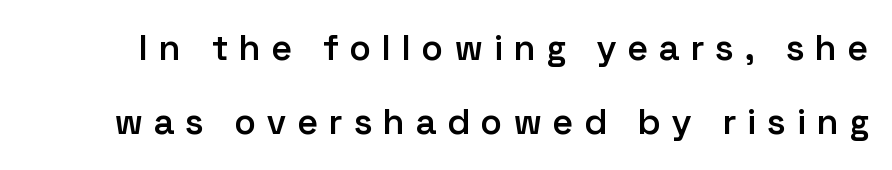
The image shows 36 px semibold sans-serif type, upright; set loose line spacing (2.06x), unusually wide letter spacing (+0.32 em), not underlined; low stroke contrast and a medium x-height.
